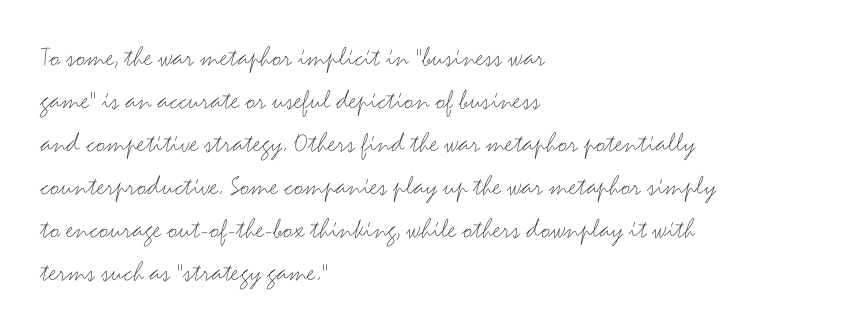
Students, observe: this is what conventionally led text looks like. The letters advance in unequal steps, a hallmark of proportional type. The rendering shows plain stroke endings on the letterforms — a sans-serif design.
